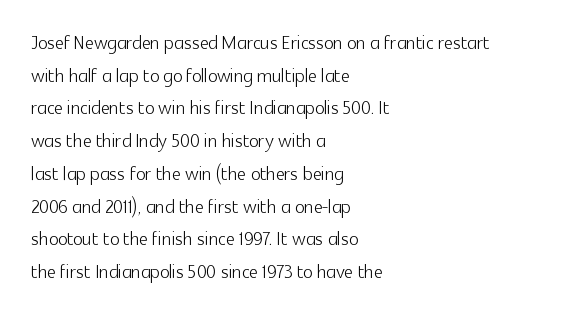
Q: Is the text bold? A: No.
Q: Is the text italic (slanted)? A: No, it is upright.
Q: Is the text underlined? A: No.
Q: How is the paragraph aligned? A: Left-aligned.
Q: Is the spacing between letters normal or unusually wide? A: Normal.
Q: Is the spacing between lines tight, normal or loose? A: Normal.
